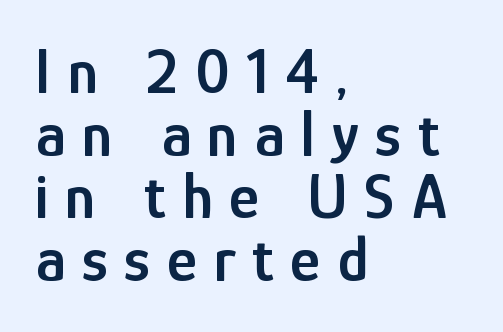
{"serif": "no", "italic": "no", "bold": "semi", "weight": "semibold", "width": "condensed", "stroke_contrast": "low", "x_height": "medium", "monospaced": "no", "underline": "no", "align": "left", "line_spacing": "tight", "line_spacing_ratio": 0.98, "letter_spacing": "wide", "letter_spacing_em": 0.26, "glyph_px": 64}
